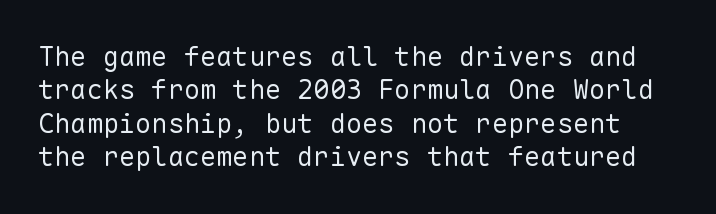
Q: Is the text bold? A: No.
Q: Is the text italic (slanted)? A: No, it is upright.
Q: Is the text underlined? A: No.
Q: Is the spacing between letters normal or unusually wide? A: Normal.
